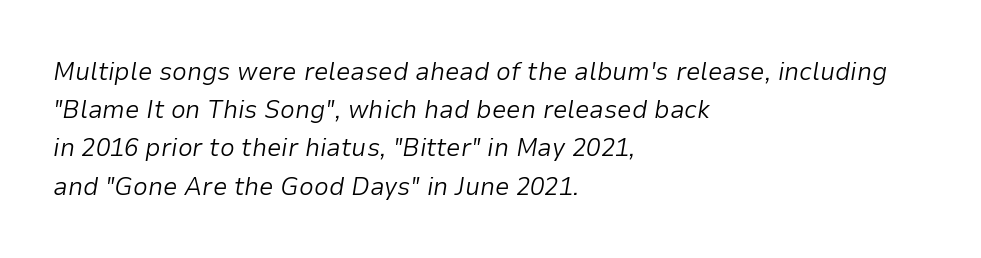
The gap between lines stays unmarked. Letter spacing: default. Looking at the ascenders, they clearly lean. The strokes are not fattened; the text isn't bold.
